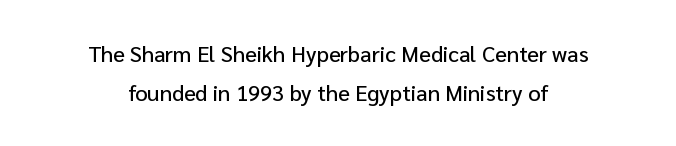
{"italic": "no", "underline": "no", "align": "center", "line_spacing_ratio": 1.78, "letter_spacing": "normal", "letter_spacing_em": 0.0, "glyph_px": 22}
